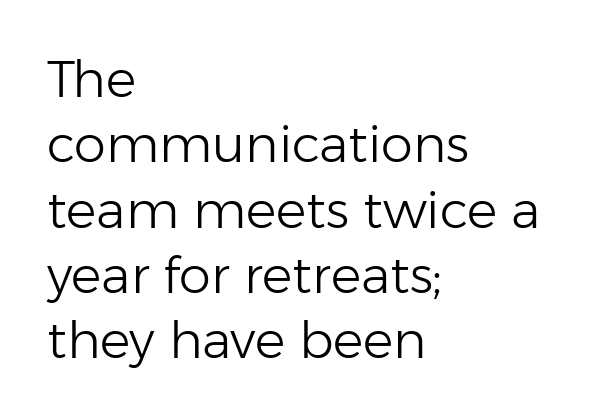
Q: Is the text bold? A: No.
Q: Is the text italic (slanted)? A: No, it is upright.
Q: Is the typeface a serif or a sans-serif typeface? A: Sans-serif.
Q: Is the text underlined? A: No.
Q: How is the paragraph aligned? A: Left-aligned.
Q: Is the spacing between letters normal or unusually wide? A: Normal.
Q: Is the spacing between lines tight, normal or loose? A: Normal.
Q: Width (condensed, normal, or wide)? A: Normal.
Q: Stroke contrast? A: Low.
Q: x-height? A: Medium.
Q: Monospaced? A: No.
